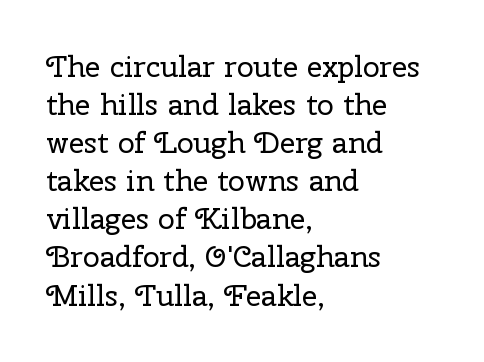
Q: Is the text bold? A: No.
Q: Is the text italic (slanted)? A: No, it is upright.
Q: Is the typeface a serif or a sans-serif typeface? A: Serif.
Q: Is the text underlined? A: No.
Q: How is the paragraph aligned? A: Left-aligned.
Q: Is the spacing between letters normal or unusually wide? A: Normal.
Q: Is the spacing between lines tight, normal or loose? A: Normal.
Q: Width (condensed, normal, or wide)? A: Normal.
Q: Stroke contrast? A: Low.
Q: x-height? A: Medium.
Q: Monospaced? A: No.
